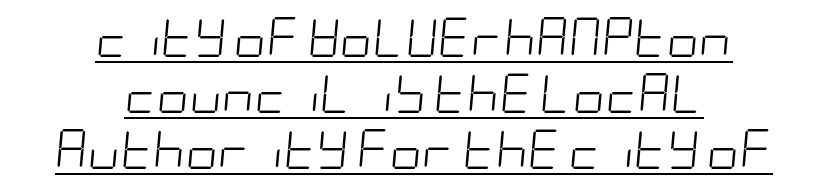
The image shows 40 px light, condensed type, italic (leaning right); set centered, normal line spacing (1.4x), normal letter spacing, underlined; low stroke contrast and a large x-height.
